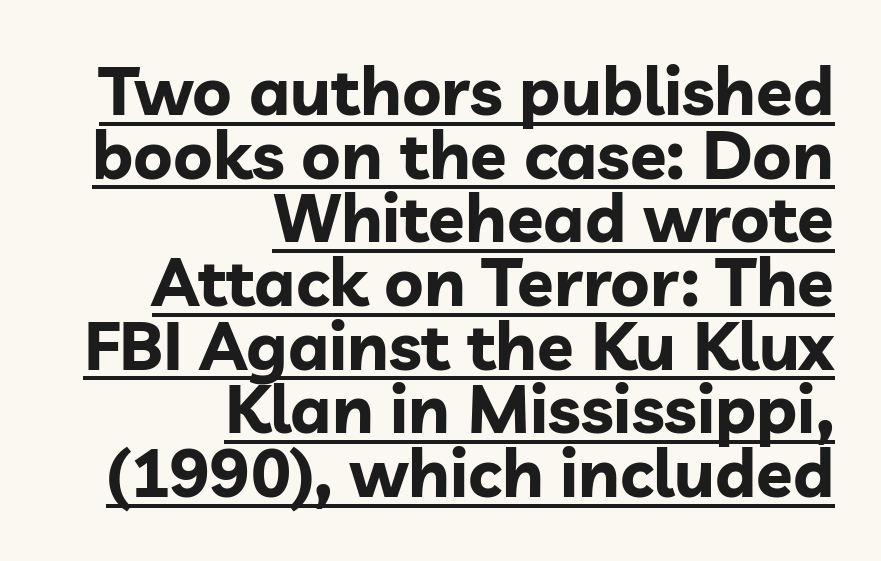
Caption: bold face, heavy strokes. Type style note: lacks serifs. Emphasis is given by a line drawn under the lettering. Looks like regular typesetting: each glyph gets only the width it needs. When letters stand straight like this, we call the style roman or upright.
